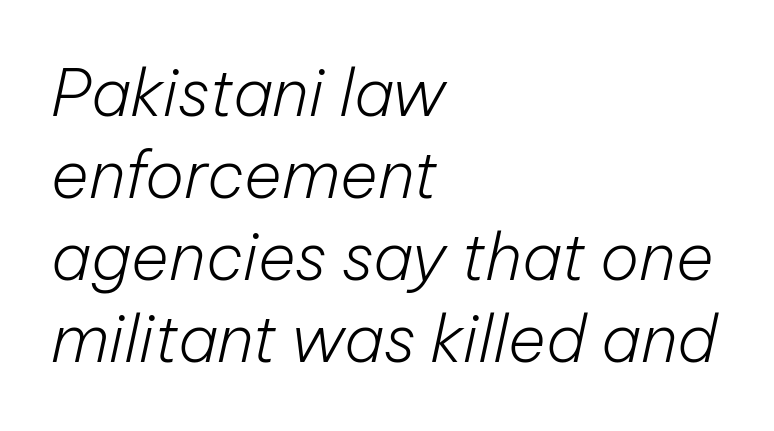
{"italic": "yes", "lean": "right", "slant_degrees": 12, "bold": "no", "weight": "light", "width": "normal", "stroke_contrast": "low", "x_height": "medium", "monospaced": "no", "underline": "no", "align": "left", "line_spacing": "normal", "line_spacing_ratio": 1.26, "letter_spacing": "normal", "letter_spacing_em": 0.0, "glyph_px": 65}
